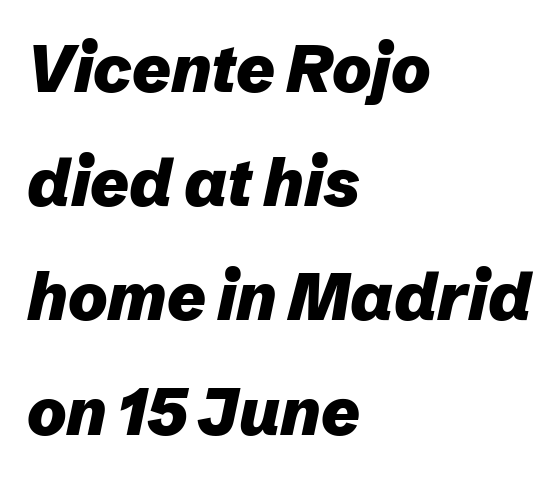
The image shows 66 px heavy type, italic (leaning right); set left-aligned, line spacing 1.73x, normal letter spacing, not underlined; low stroke contrast and a medium x-height.
